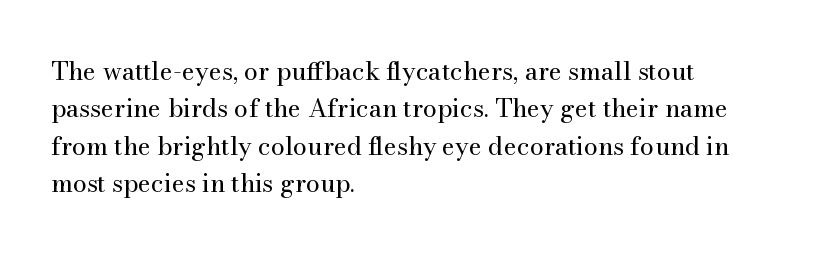
{"italic": "no", "bold": "no", "underline": "no", "align": "left", "line_spacing": "normal", "line_spacing_ratio": 1.5, "letter_spacing": "normal", "letter_spacing_em": 0.0, "glyph_px": 25}
